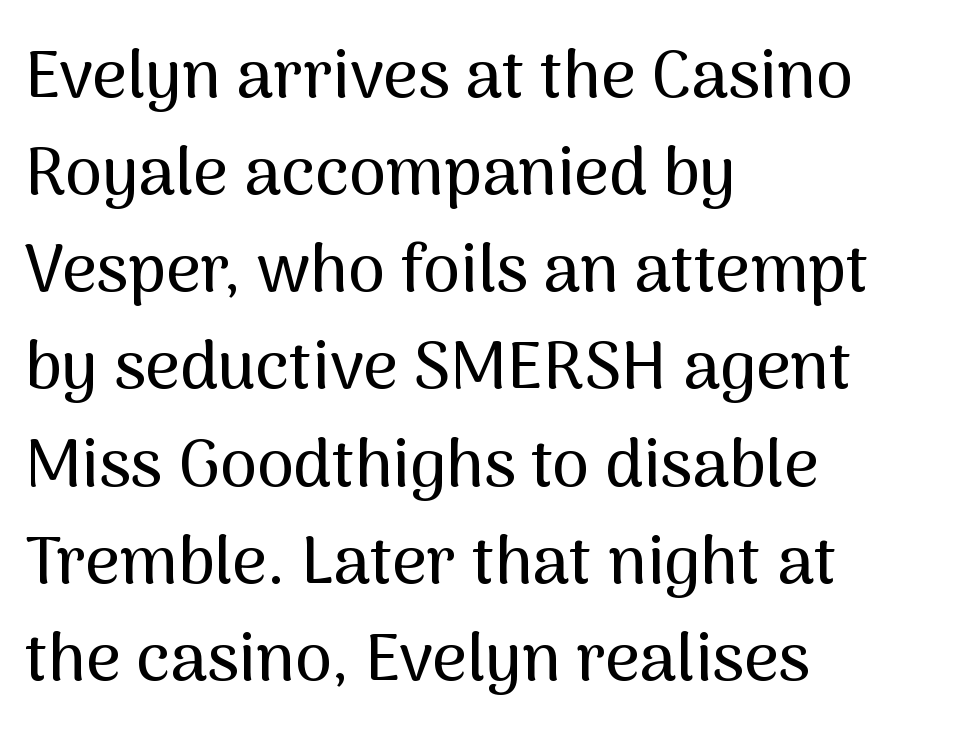
Note the varied advance widths — an 'i' is clearly narrower than an 'm'. Bare-footed words on every line. The rendering uses a moderate line-height, typical for paragraphs. The lettering stays uniformly vertical, giving the passage a roman look. What stands out about the letter spacing? Nothing — it is the standard amount.
